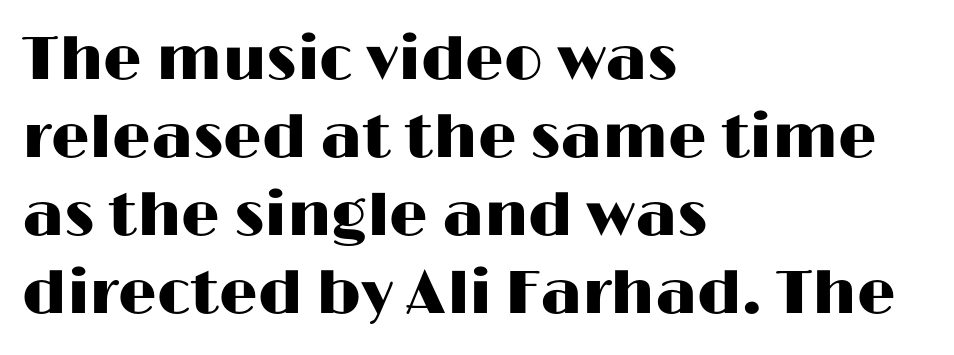
Q: Is the text italic (slanted)? A: No, it is upright.
Q: Is the typeface a serif or a sans-serif typeface? A: Sans-serif.
Q: Is the text underlined? A: No.
Q: How is the paragraph aligned? A: Left-aligned.
Q: Is the spacing between letters normal or unusually wide? A: Normal.
Q: Is the spacing between lines tight, normal or loose? A: Normal.
Q: Width (condensed, normal, or wide)? A: Wide.
Q: Stroke contrast? A: High.
Q: x-height? A: Medium.
Q: Monospaced? A: No.
